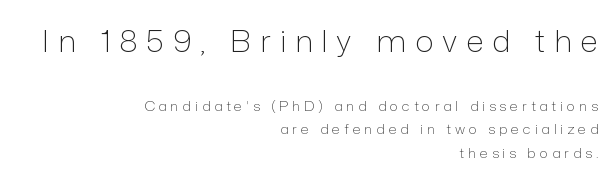
{"serif": "no", "italic": "no", "bold": "no", "weight": "light", "width": "normal", "stroke_contrast": "low", "x_height": "medium", "monospaced": "no", "underline": "no", "align": "right", "line_spacing": "normal", "line_spacing_ratio": 1.68, "letter_spacing": "wide", "letter_spacing_em": 0.28, "larger_block": "first", "size_ratio": 2.21, "glyph_px": 31}
